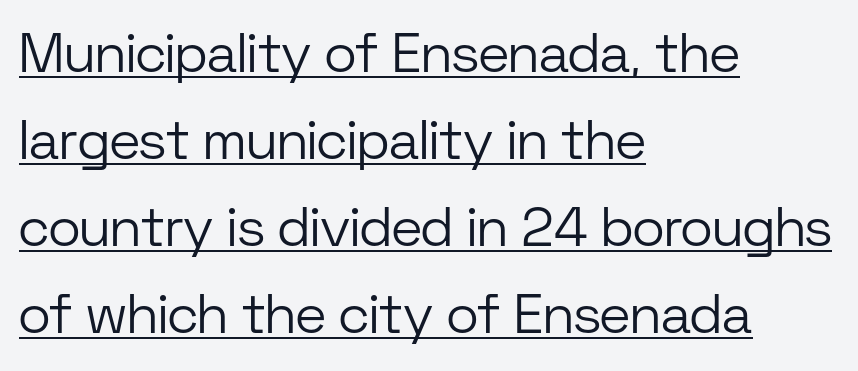
Q: Is the text bold? A: No.
Q: Is the text italic (slanted)? A: No, it is upright.
Q: Is the typeface a serif or a sans-serif typeface? A: Sans-serif.
Q: Is the text underlined? A: Yes.
Q: How is the paragraph aligned? A: Left-aligned.
Q: Is the spacing between letters normal or unusually wide? A: Normal.
Q: Is the spacing between lines tight, normal or loose? A: Normal.
Q: Width (condensed, normal, or wide)? A: Normal.
Q: Stroke contrast? A: Low.
Q: x-height? A: Medium.
Q: Monospaced? A: No.
